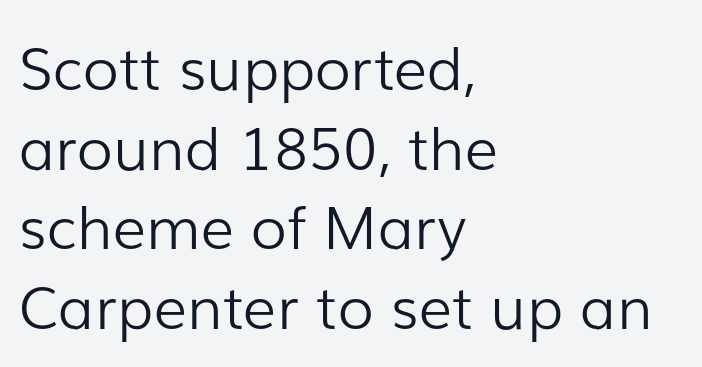
The image shows 59 px light sans-serif type, upright; set left-aligned, normal line spacing (1.35x), normal letter spacing, not underlined; low stroke contrast and a medium x-height.
